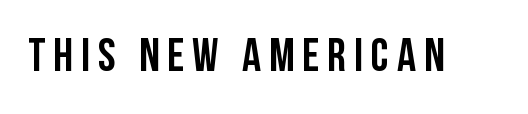
{"serif": "no", "italic": "no", "width": "condensed", "stroke_contrast": "low", "x_height": "large", "monospaced": "no", "underline": "no", "glyph_px": 47}
